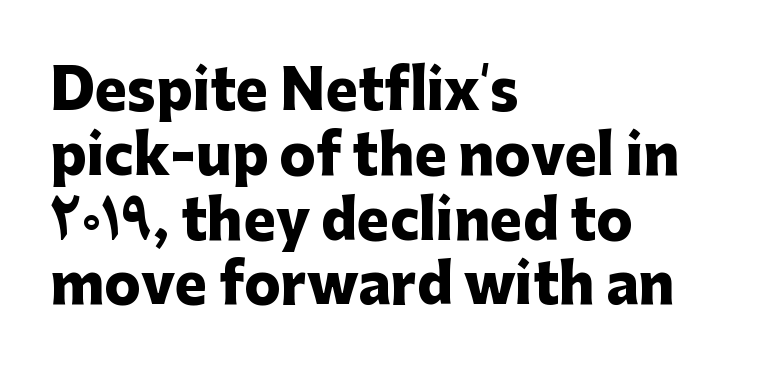
Underline: absent. The font family rendered here belongs to the sans-serif group. Caption: multi-line text, flush left, ragged right. Does the lettering tilt? It doesn't — this is upright. Glyph-to-glyph distance matches everyday printed text.
